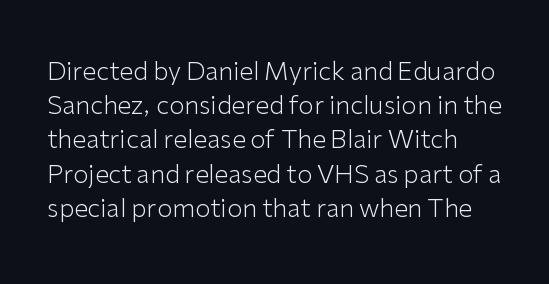
{"italic": "no", "bold": "no", "underline": "no", "line_spacing": "normal", "line_spacing_ratio": 1.37, "letter_spacing": "normal", "letter_spacing_em": 0.0, "glyph_px": 25}
